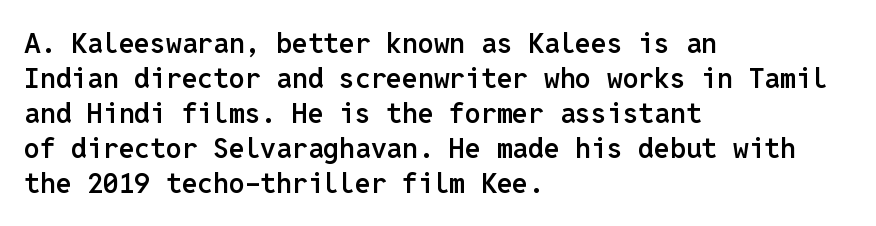
{"serif": "no", "italic": "no", "bold": "semi", "weight": "semibold", "width": "normal", "stroke_contrast": "low", "x_height": "medium", "monospaced": "yes", "underline": "no", "align": "left", "line_spacing": "normal", "line_spacing_ratio": 1.25, "letter_spacing": "normal", "letter_spacing_em": 0.0, "glyph_px": 28}
